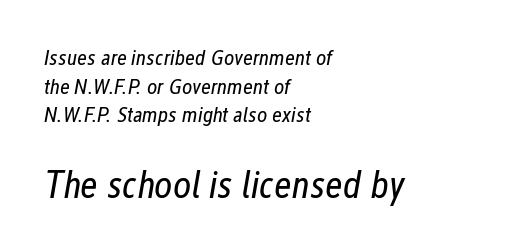
Q: Is the text bold? A: No.
Q: Is the text italic (slanted)? A: Yes, it leans right by about 12 degrees.
Q: Is the text underlined? A: No.
Q: How is the paragraph aligned? A: Left-aligned.
Q: Is the spacing between letters normal or unusually wide? A: Normal.
Q: Is the spacing between lines tight, normal or loose? A: Normal.
Q: Which block of text is set in a larger size, the first (top) or the second (bottom)? A: The second (bottom) one.
Q: Width (condensed, normal, or wide)? A: Condensed.
Q: Stroke contrast? A: Low.
Q: x-height? A: Medium.
Q: Monospaced? A: No.
